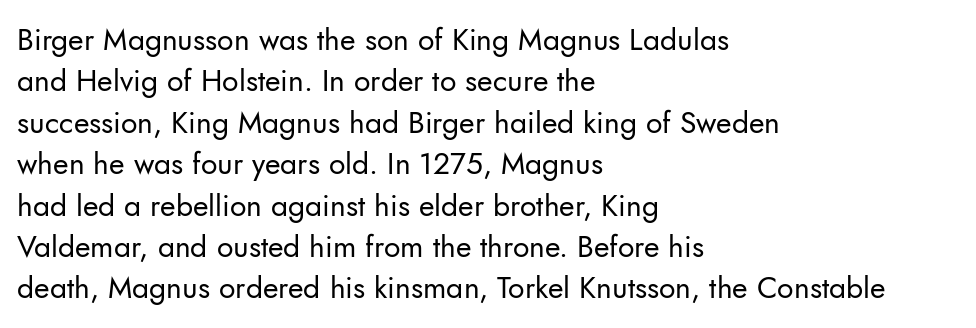
The image shows 30 px regular-weight sans-serif type, upright; set left-aligned, normal line spacing (1.38x), normal letter spacing, not underlined; low stroke contrast and a small x-height.
